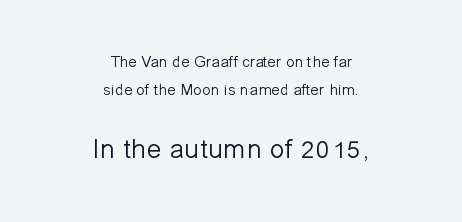
The image shows 28 px light sans-serif type, upright; set centered, line spacing 1.74x, normal letter spacing, not underlined; the second (bottom) block is 1.75x larger; low stroke contrast and a medium x-height.
